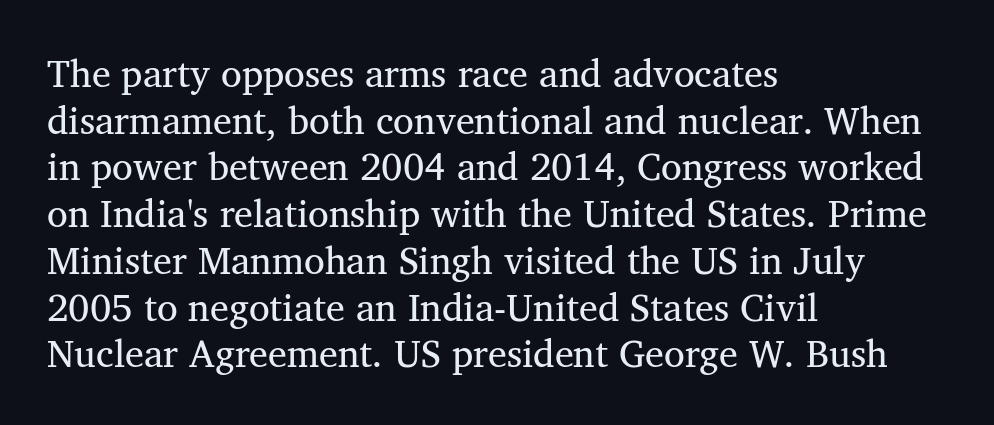
Q: Is the text italic (slanted)? A: No, it is upright.
Q: Is the typeface a serif or a sans-serif typeface? A: Serif.
Q: Is the text underlined? A: No.
Q: How is the paragraph aligned? A: Left-aligned.
Q: Is the spacing between letters normal or unusually wide? A: Normal.
Q: Width (condensed, normal, or wide)? A: Normal.
Q: Stroke contrast? A: Medium.
Q: x-height? A: Medium.
Q: Monospaced? A: No.
